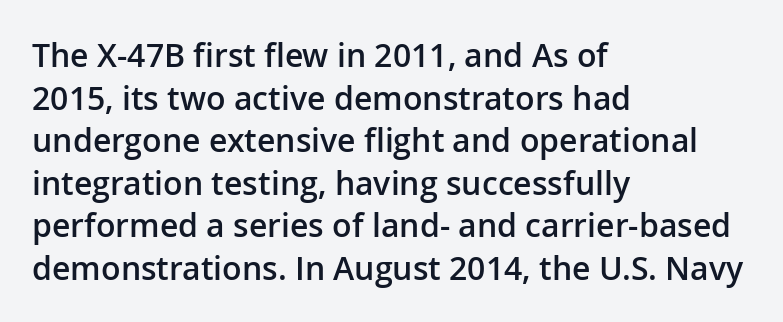
Q: Is the text bold? A: Semi-bold.
Q: Is the text italic (slanted)? A: No, it is upright.
Q: Is the typeface a serif or a sans-serif typeface? A: Sans-serif.
Q: Is the text underlined? A: No.
Q: How is the paragraph aligned? A: Left-aligned.
Q: Is the spacing between letters normal or unusually wide? A: Normal.
Q: Is the spacing between lines tight, normal or loose? A: Normal.
Q: Width (condensed, normal, or wide)? A: Normal.
Q: Stroke contrast? A: Low.
Q: x-height? A: Medium.
Q: Monospaced? A: No.
